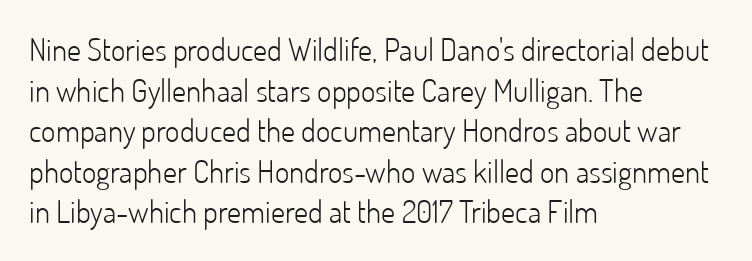
The image shows 31 px light sans-serif type, upright; set left-aligned, normal line spacing (1.31x), normal letter spacing, not underlined; low stroke contrast and a small x-height.
